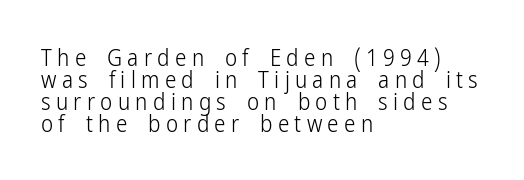
{"italic": "no", "bold": "no", "underline": "no", "align": "left", "line_spacing": "tight", "line_spacing_ratio": 0.95, "letter_spacing": "wide", "letter_spacing_em": 0.23, "glyph_px": 23}
